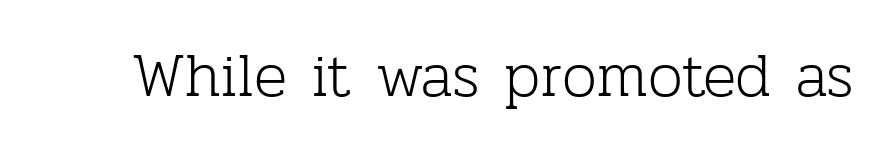
{"serif": "yes", "italic": "no", "bold": "no", "weight": "light", "width": "normal", "stroke_contrast": "low", "x_height": "medium", "monospaced": "no", "underline": "no", "letter_spacing": "normal", "letter_spacing_em": 0.0, "glyph_px": 62}
